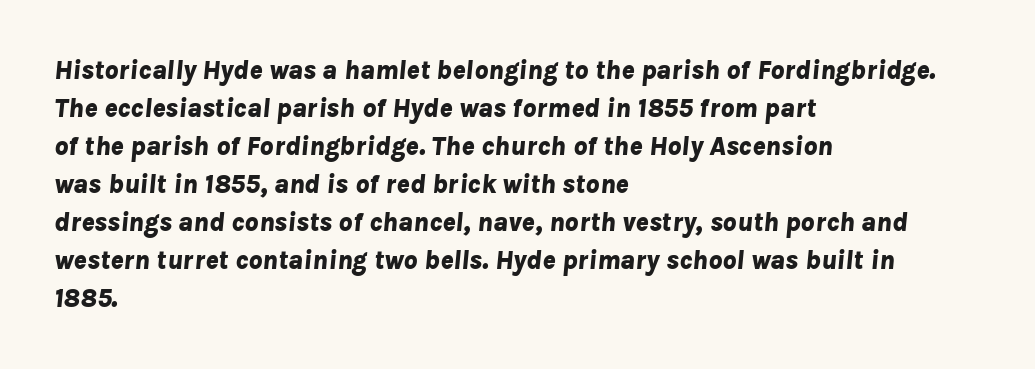
{"italic": "yes", "lean": "right", "slant_degrees": 8, "bold": "yes", "underline": "no", "align": "left", "line_spacing": "normal", "line_spacing_ratio": 1.41, "letter_spacing": "normal", "letter_spacing_em": 0.0, "glyph_px": 27}
